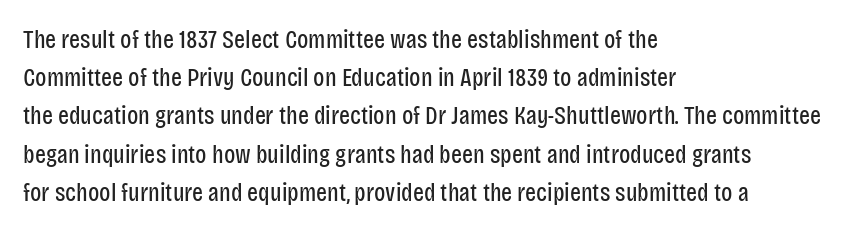
The vertical gap from one line to the next is medium. Quick note: underline off. The characters are drawn with everyday or finer stroke widths. A typesetter would mark this as roman, not italic. Caption: multi-line text, flush left, ragged right.
